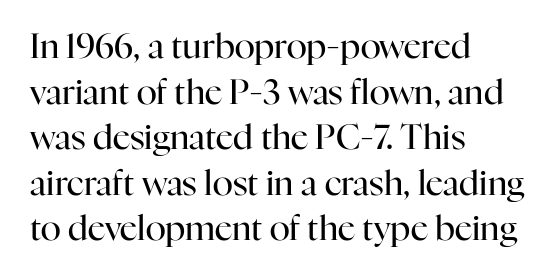
The image shows 34 px regular-weight serif type, upright; set left-aligned, normal line spacing (1.34x), normal letter spacing, not underlined; high stroke contrast and a medium x-height.
